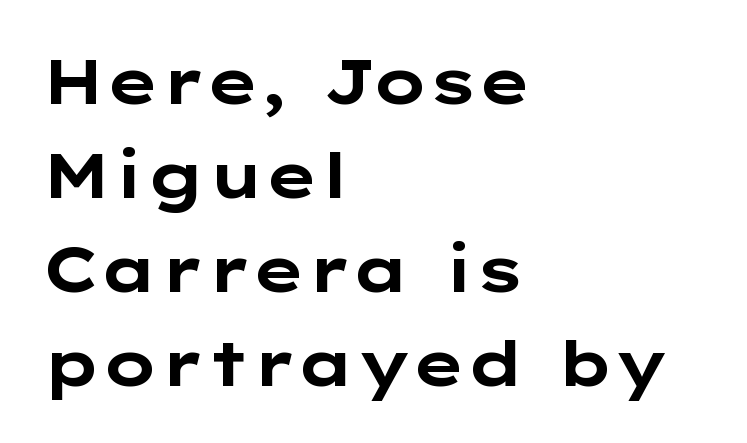
Q: Is the text bold? A: Yes.
Q: Is the text italic (slanted)? A: No, it is upright.
Q: Is the typeface a serif or a sans-serif typeface? A: Sans-serif.
Q: Is the text underlined? A: No.
Q: How is the paragraph aligned? A: Left-aligned.
Q: Is the spacing between letters normal or unusually wide? A: Normal.
Q: Is the spacing between lines tight, normal or loose? A: Normal.
Q: Width (condensed, normal, or wide)? A: Wide.
Q: Stroke contrast? A: Low.
Q: x-height? A: Medium.
Q: Monospaced? A: No.
